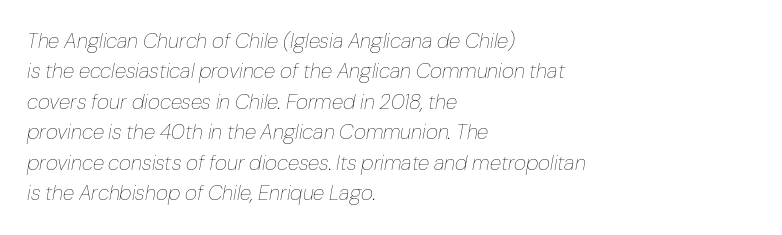
{"italic": "yes", "lean": "right", "slant_degrees": 10, "bold": "no", "underline": "no", "align": "left", "line_spacing": "normal", "line_spacing_ratio": 1.45, "letter_spacing": "normal", "letter_spacing_em": 0.0, "glyph_px": 21}
